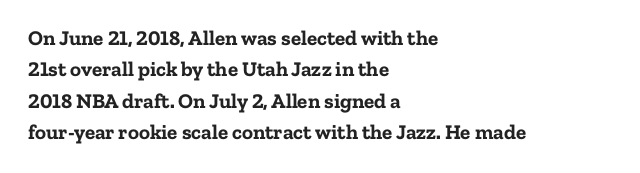
{"italic": "no", "bold": "yes", "underline": "no", "align": "left", "line_spacing": "normal", "line_spacing_ratio": 1.5, "letter_spacing": "normal", "letter_spacing_em": 0.0, "glyph_px": 21}
